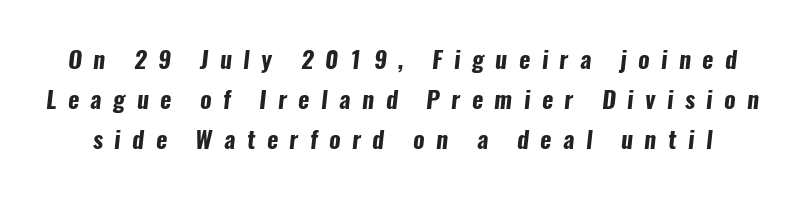
The image shows 24 px bold type; set normal line spacing (1.67x), unusually wide letter spacing (+0.48 em), not underlined.
